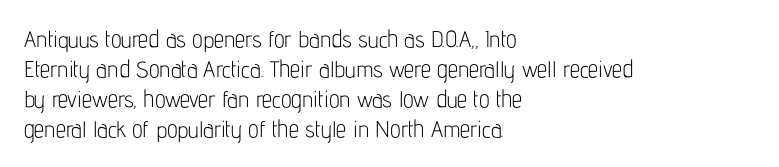
The lines are quadded left. The font sits on the lighter half of the weight spectrum, regular included. Tracking here is standard; glyphs follow each other at the usual distance. Italic? Not at all — the glyphs are vertical. Rule under the text: the space is simply empty.
